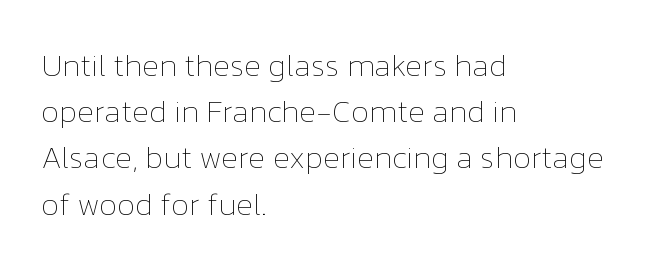
{"italic": "no", "bold": "no", "weight": "thin", "width": "normal", "stroke_contrast": "low", "x_height": "medium", "monospaced": "no", "underline": "no", "align": "left", "line_spacing": "normal", "line_spacing_ratio": 1.49, "letter_spacing": "normal", "letter_spacing_em": 0.0, "glyph_px": 31}
